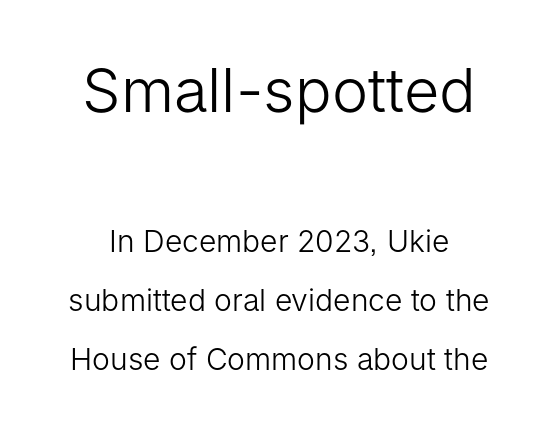
Italic? Not at all — the glyphs are vertical. Each letter keeps its own natural width here, so spacing adapts to shape. This sample uses plain, unmodified letter spacing. How would I describe the line gaps? Wide and relaxed. The passage shown is not bold in any degree. The passage shown is typeset with a sans-serif family.
